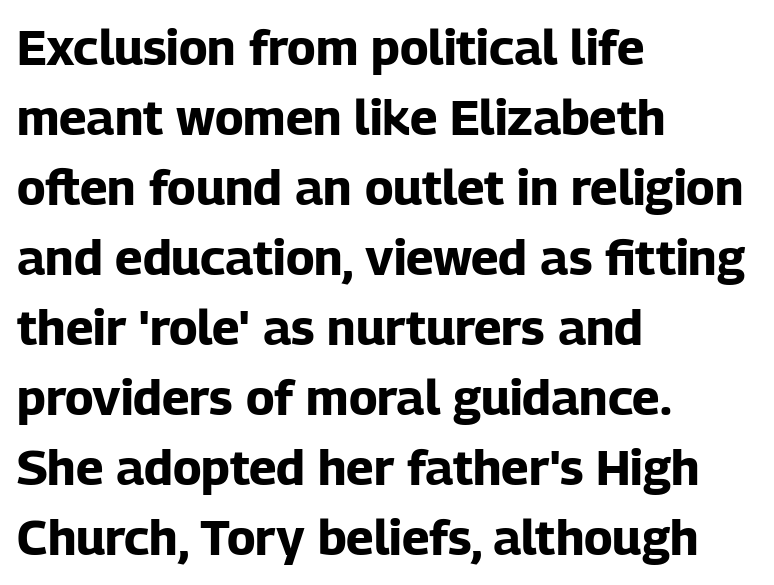
Q: Is the text bold? A: Yes.
Q: Is the text italic (slanted)? A: No, it is upright.
Q: Is the typeface a serif or a sans-serif typeface? A: Sans-serif.
Q: Is the text underlined? A: No.
Q: How is the paragraph aligned? A: Left-aligned.
Q: Is the spacing between letters normal or unusually wide? A: Normal.
Q: Is the spacing between lines tight, normal or loose? A: Normal.
Q: Width (condensed, normal, or wide)? A: Normal.
Q: Stroke contrast? A: Low.
Q: x-height? A: Medium.
Q: Monospaced? A: No.
